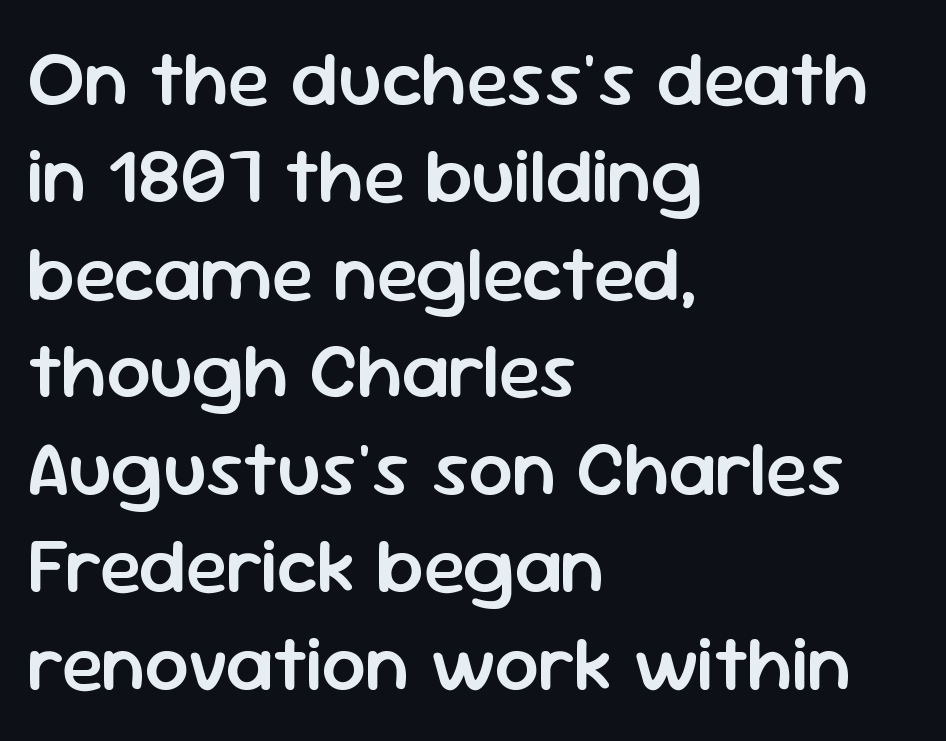
Q: Is the text bold? A: Semi-bold.
Q: Is the text italic (slanted)? A: No, it is upright.
Q: Is the typeface a serif or a sans-serif typeface? A: Sans-serif.
Q: Is the text underlined? A: No.
Q: How is the paragraph aligned? A: Left-aligned.
Q: Is the spacing between letters normal or unusually wide? A: Normal.
Q: Is the spacing between lines tight, normal or loose? A: Normal.
Q: Width (condensed, normal, or wide)? A: Normal.
Q: Stroke contrast? A: Low.
Q: x-height? A: Medium.
Q: Monospaced? A: No.
